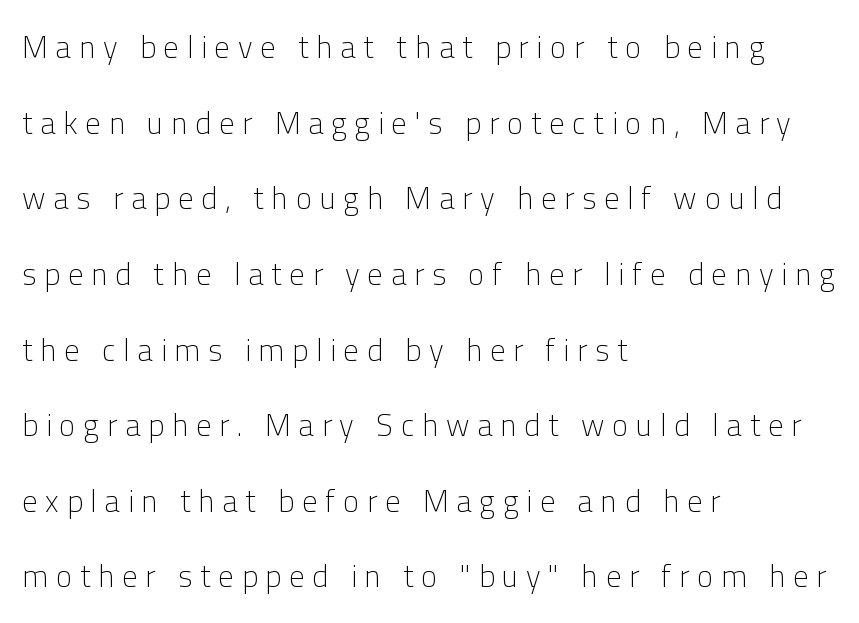
The image shows 31 px light sans-serif type, upright; set left-aligned, loose line spacing (2.44x), unusually wide letter spacing (+0.25 em), not underlined; low stroke contrast and a medium x-height.
